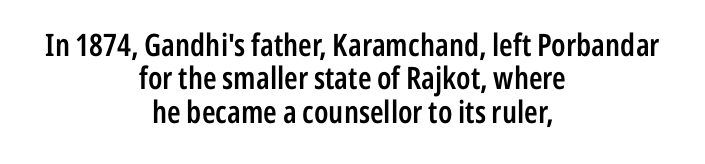
The image shows 31 px semibold, condensed sans-serif type, upright; set centered, tight line spacing (1.08x), normal letter spacing, not underlined; low stroke contrast and a medium x-height.
